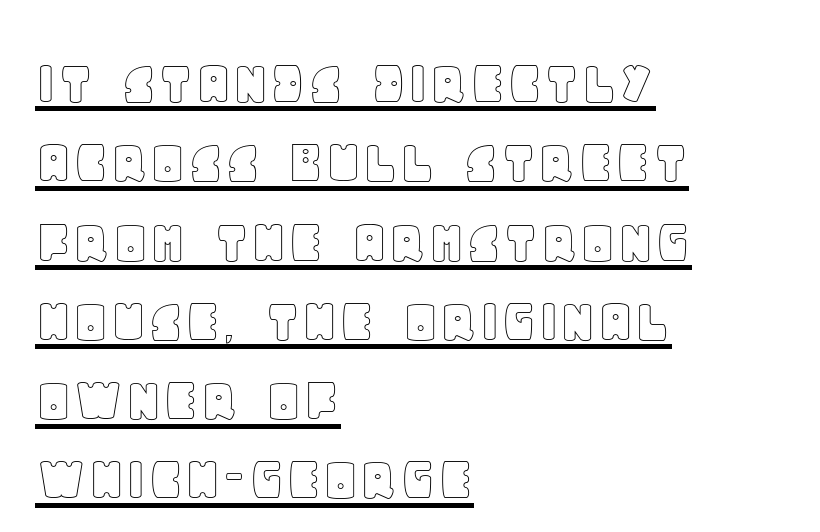
The image shows 65 px text type, upright; set left-aligned, line spacing 1.22x, normal letter spacing, underlined; a large x-height.
